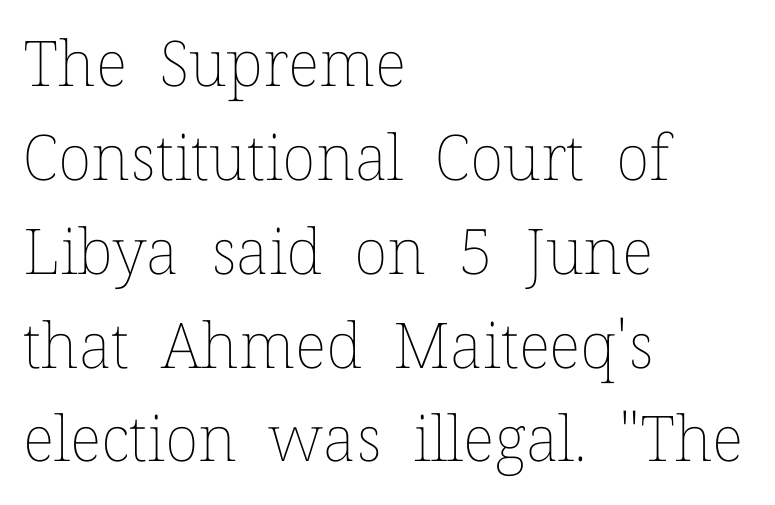
{"italic": "no", "bold": "no", "weight": "thin", "width": "normal", "stroke_contrast": "low", "x_height": "medium", "monospaced": "no", "underline": "no", "align": "left", "line_spacing": "normal", "line_spacing_ratio": 1.49, "letter_spacing": "normal", "letter_spacing_em": 0.0, "glyph_px": 63}
